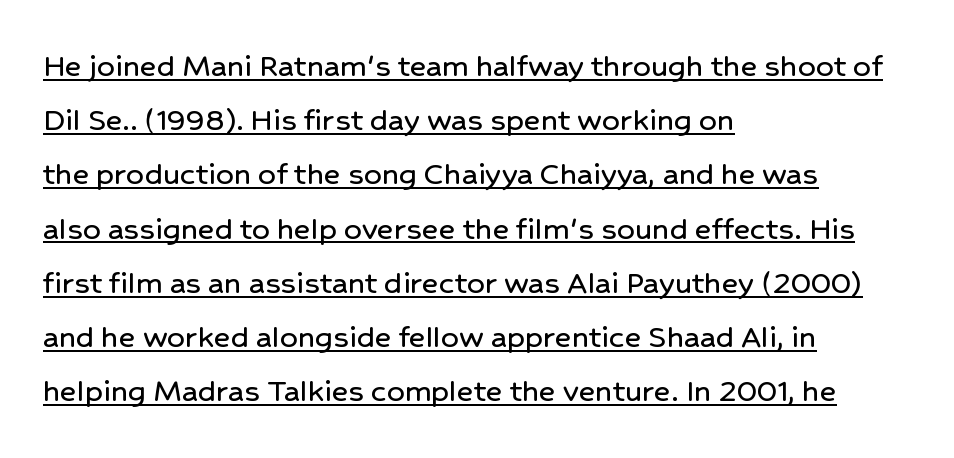
{"serif": "no", "italic": "no", "width": "normal", "stroke_contrast": "low", "x_height": "medium", "monospaced": "no", "underline": "yes", "align": "left", "line_spacing": "normal", "line_spacing_ratio": 1.55, "letter_spacing": "normal", "letter_spacing_em": 0.0, "glyph_px": 35}
